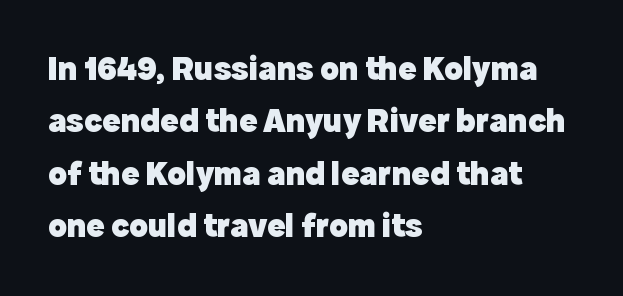
The face used here is rendered with its standard letterfit. Nope, not italic — everything's standing straight. Each letter's strokes conclude bluntly, with no projecting serifs. Any mark beneath the type? The region is blank. Vertical spacing — default. The typesetting leans heavy: a genuine bold.
